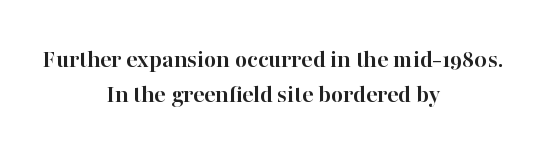
Stroke thickness is high; the sample reads as a true bold. Upright lettering throughout. Compared with a flush-left layout, this one balances lines on the center instead. Rule under the text: the space is simply empty.
